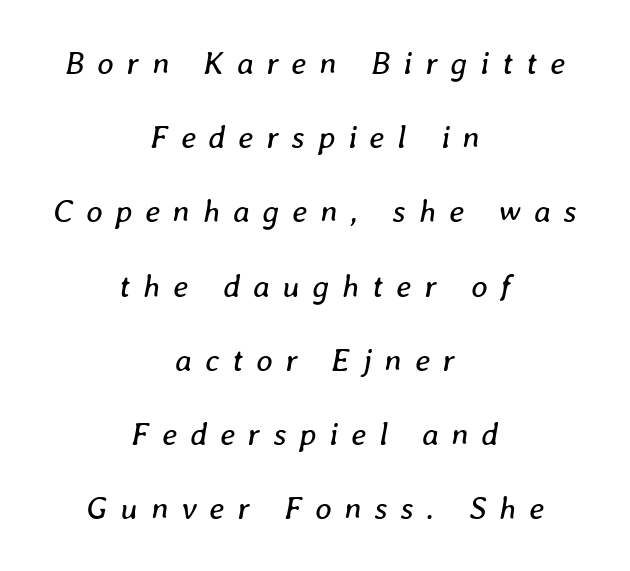
The image shows 32 px regular-weight type, italic (leaning right); set centered, loose line spacing (2.32x), unusually wide letter spacing (+0.4 em), not underlined; low stroke contrast and a medium x-height.
